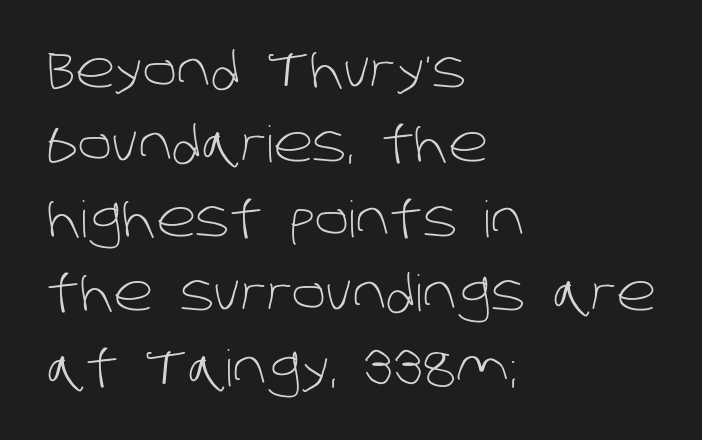
{"serif": "no", "bold": "no", "weight": "light", "width": "normal", "stroke_contrast": "low", "x_height": "large", "monospaced": "no", "underline": "no", "align": "left", "line_spacing": "normal", "line_spacing_ratio": 1.49, "letter_spacing": "normal", "letter_spacing_em": 0.0, "glyph_px": 50}
